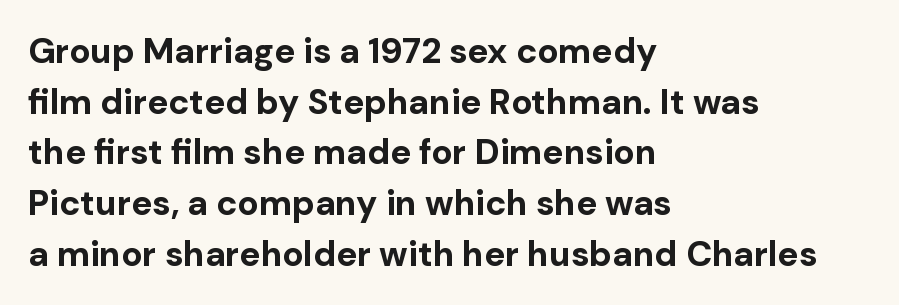
Between one letter and the next there's only the usual sliver of space. A roman cut, with each character standing at attention. The zone under the glyphs is completely vacant. Does the weight exceed regular? Yes, all the way to bold. Layout note: lines flush left. Each letter's strokes conclude bluntly, with no projecting serifs.
